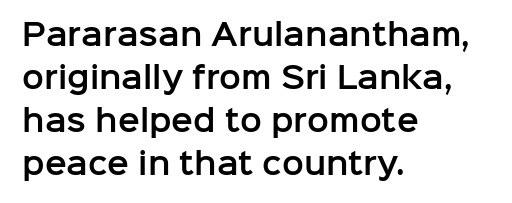
The image shows 29 px sans-serif type, upright; set left-aligned, normal line spacing (1.48x), normal letter spacing, not underlined; low stroke contrast and a medium x-height.
